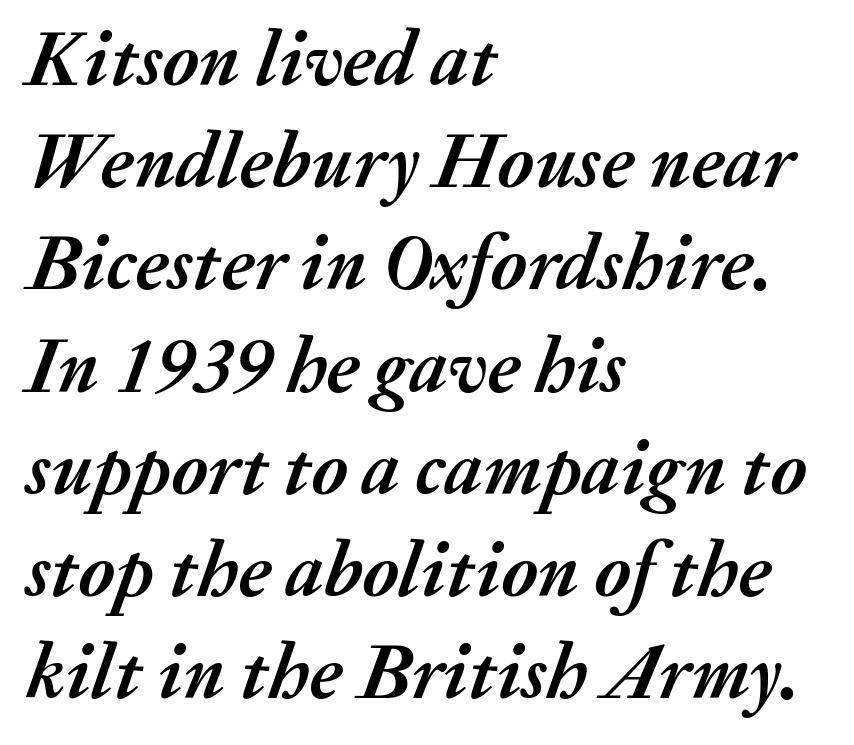
The image shows 78 px semibold type, italic (leaning right); set left-aligned, normal line spacing (1.31x), normal letter spacing, not underlined; medium stroke contrast and a medium x-height.
